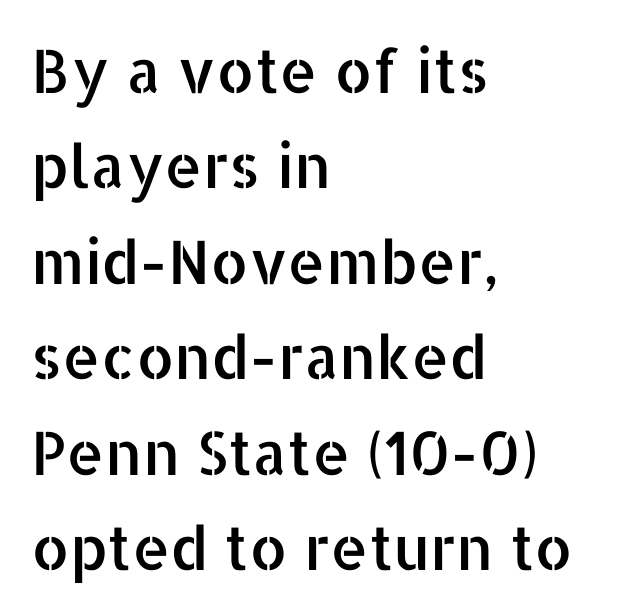
{"serif": "no", "italic": "no", "width": "normal", "stroke_contrast": "low", "x_height": "medium", "monospaced": "no", "underline": "no", "align": "left", "line_spacing": "normal", "line_spacing_ratio": 1.59, "letter_spacing": "normal", "letter_spacing_em": 0.0, "glyph_px": 60}
